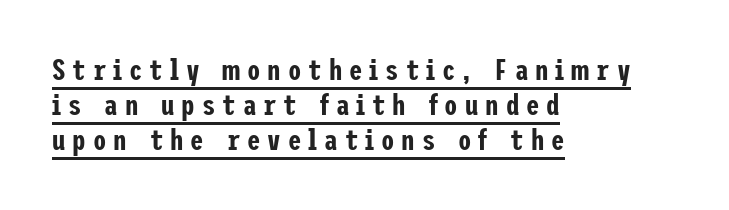
Q: Is the text italic (slanted)? A: No, it is upright.
Q: Is the typeface a serif or a sans-serif typeface? A: Sans-serif.
Q: Is the text underlined? A: Yes.
Q: How is the paragraph aligned? A: Left-aligned.
Q: Is the spacing between letters normal or unusually wide? A: Unusually wide.
Q: Width (condensed, normal, or wide)? A: Condensed.
Q: Stroke contrast? A: Low.
Q: x-height? A: Medium.
